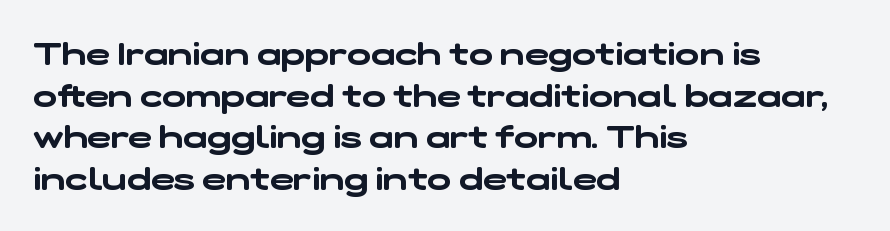
The image shows 32 px wide sans-serif type; set left-aligned, normal line spacing (1.3x), normal letter spacing, not underlined; low stroke contrast and a medium x-height.
